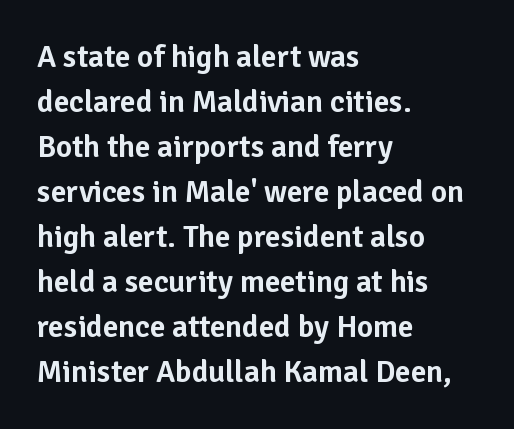
Q: Is the text italic (slanted)? A: No, it is upright.
Q: Is the typeface a serif or a sans-serif typeface? A: Sans-serif.
Q: Is the text underlined? A: No.
Q: How is the paragraph aligned? A: Left-aligned.
Q: Is the spacing between letters normal or unusually wide? A: Normal.
Q: Is the spacing between lines tight, normal or loose? A: Normal.
Q: Width (condensed, normal, or wide)? A: Normal.
Q: Stroke contrast? A: Low.
Q: x-height? A: Medium.
Q: Monospaced? A: No.
